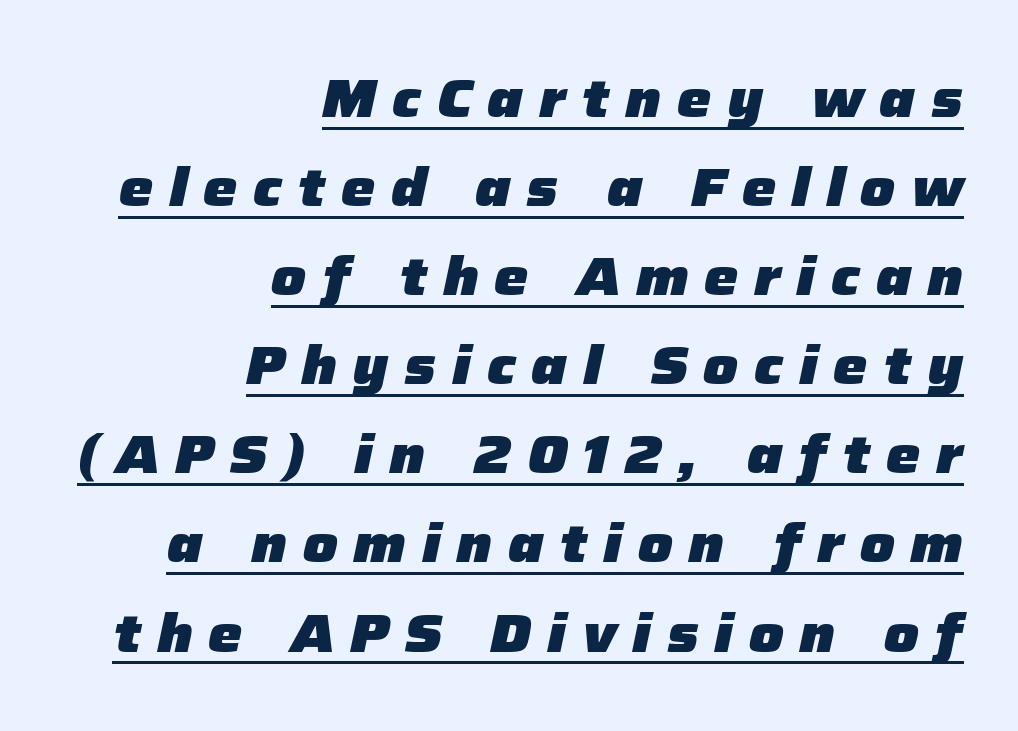
The image shows 54 px heavy type, italic (leaning right); set right-aligned, normal line spacing (1.65x), unusually wide letter spacing (+0.29 em), underlined; low stroke contrast and a medium x-height.
